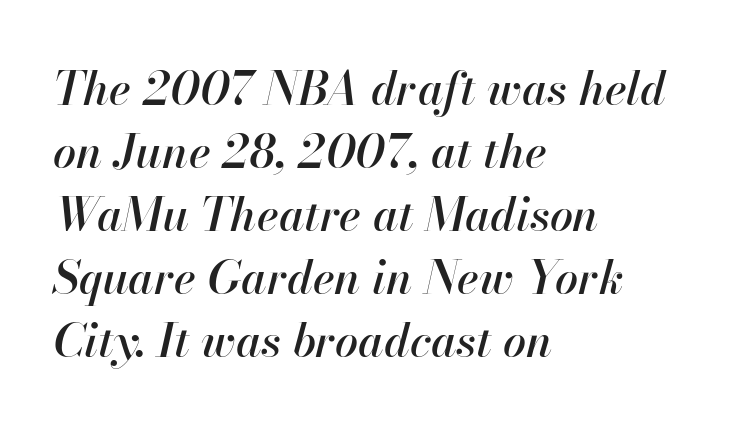
Q: Is the text italic (slanted)? A: Yes, it leans right by about 13 degrees.
Q: Is the text underlined? A: No.
Q: How is the paragraph aligned? A: Left-aligned.
Q: Is the spacing between letters normal or unusually wide? A: Normal.
Q: Is the spacing between lines tight, normal or loose? A: Normal.
Q: Width (condensed, normal, or wide)? A: Normal.
Q: Stroke contrast? A: High.
Q: x-height? A: Small.
Q: Monospaced? A: No.
